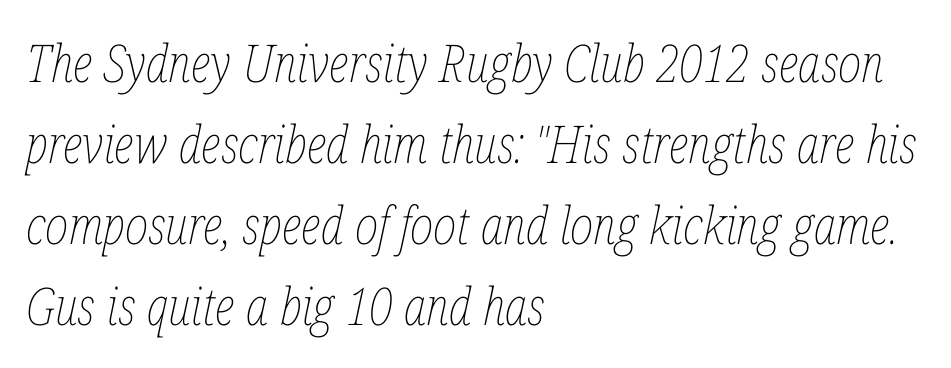
The foot of each line stays bare and open. The glyphs look as if they've been sheared to an angle. Students, observe: this is what conventionally led text looks like. Proportional: the letters do not fall into vertical columns. Each stroke keeps to a modest, everyday thickness or less.
